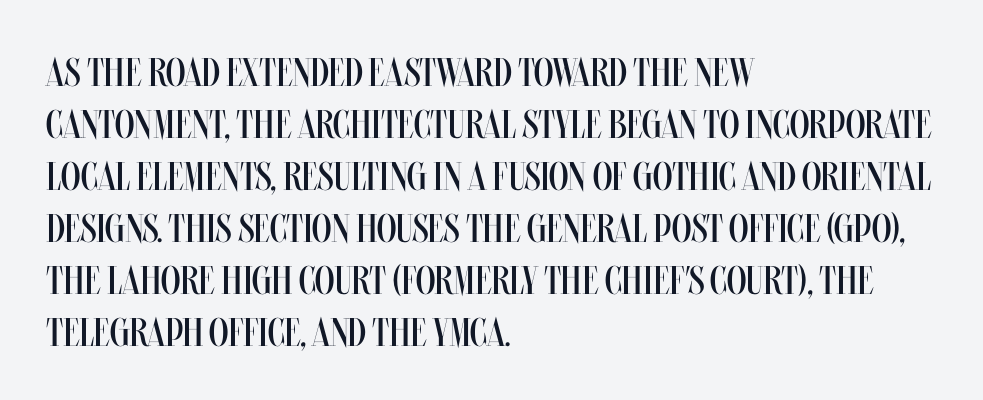
Short and long lines alike share a common starting point at left. Does the leading feel generous? No, just average. A typesetter would call this proportional, since set widths differ per character. Nobody touched the tracking dial on this one.
